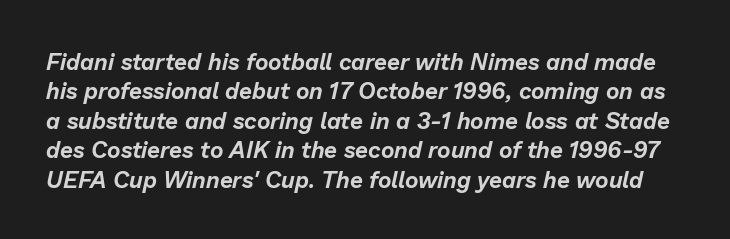
The image shows 23 px text type, italic (leaning right); set normal line spacing (1.28x), normal letter spacing, not underlined.
